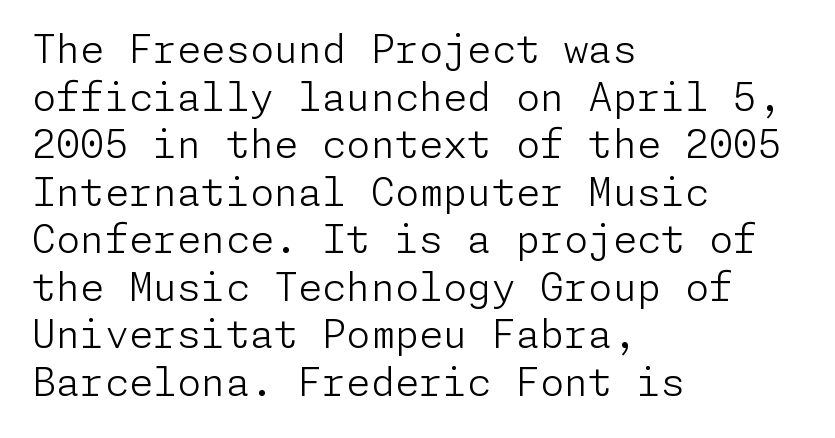
{"serif": "no", "italic": "no", "bold": "no", "weight": "light", "width": "normal", "stroke_contrast": "low", "x_height": "medium", "underline": "no", "align": "left", "line_spacing_ratio": 1.22, "letter_spacing": "normal", "letter_spacing_em": 0.0, "glyph_px": 39}
